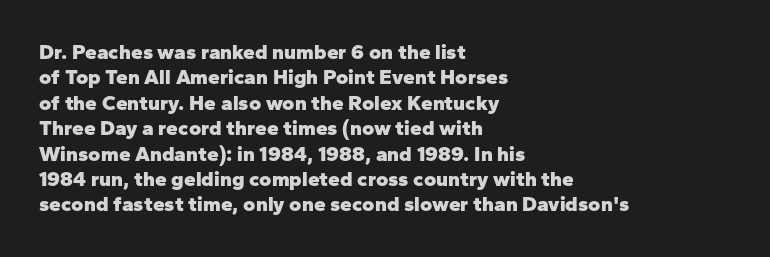
{"italic": "no", "bold": "yes", "underline": "no", "align": "left", "line_spacing_ratio": 1.21, "letter_spacing": "normal", "letter_spacing_em": 0.0, "glyph_px": 21}
